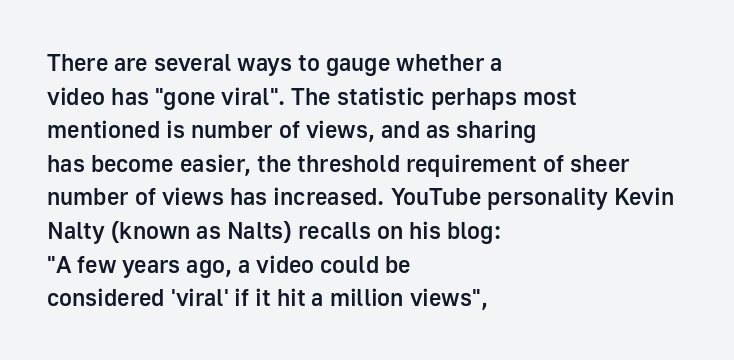
Q: Is the text bold? A: Semi-bold.
Q: Is the text italic (slanted)? A: No, it is upright.
Q: Is the text underlined? A: No.
Q: How is the paragraph aligned? A: Left-aligned.
Q: Is the spacing between letters normal or unusually wide? A: Normal.
Q: Is the spacing between lines tight, normal or loose? A: Normal.
